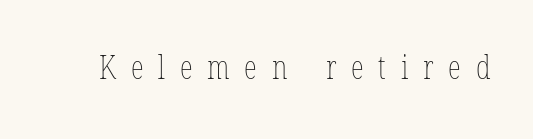
The image shows 33 px thin, condensed type, upright; set unusually wide letter spacing (+0.45 em), not underlined; low stroke contrast and a medium x-height.
